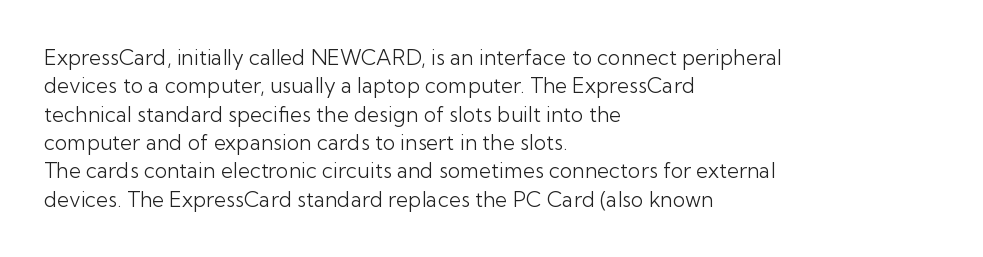
The image shows 21 px text type, upright; set left-aligned, normal line spacing (1.35x), normal letter spacing, not underlined.
